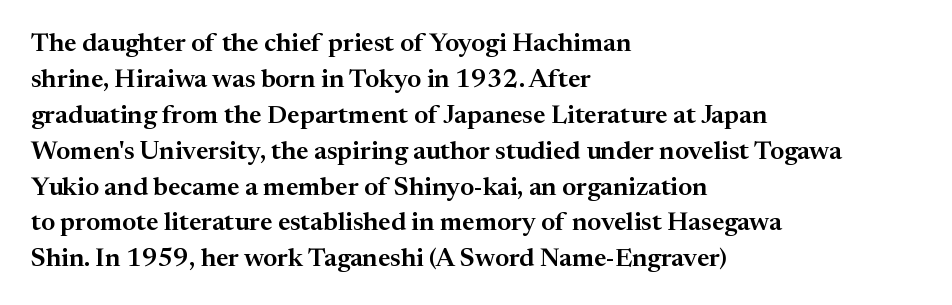
Q: Is the text italic (slanted)? A: No, it is upright.
Q: Is the text underlined? A: No.
Q: How is the paragraph aligned? A: Left-aligned.
Q: Is the spacing between letters normal or unusually wide? A: Normal.
Q: Is the spacing between lines tight, normal or loose? A: Normal.
